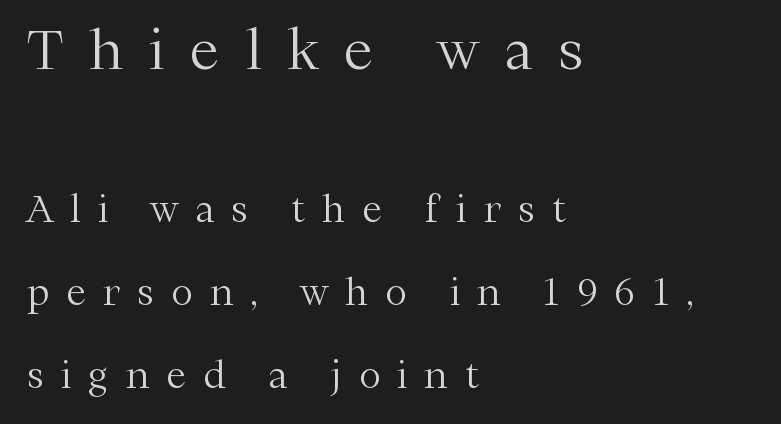
Q: Is the text bold? A: No.
Q: Is the text italic (slanted)? A: No, it is upright.
Q: Is the typeface a serif or a sans-serif typeface? A: Serif.
Q: Is the text underlined? A: No.
Q: How is the paragraph aligned? A: Left-aligned.
Q: Is the spacing between letters normal or unusually wide? A: Unusually wide.
Q: Is the spacing between lines tight, normal or loose? A: Loose.
Q: Which block of text is set in a larger size, the first (top) or the second (bottom)? A: The first (top) one.
Q: Width (condensed, normal, or wide)? A: Normal.
Q: Stroke contrast? A: Medium.
Q: x-height? A: Medium.
Q: Monospaced? A: No.
